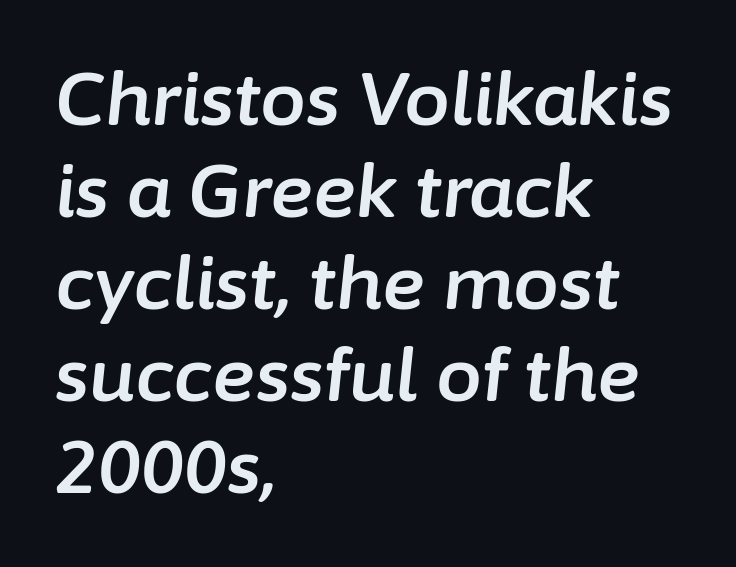
Q: Is the text italic (slanted)? A: Yes, it leans right by about 6 degrees.
Q: Is the text underlined? A: No.
Q: How is the paragraph aligned? A: Left-aligned.
Q: Is the spacing between letters normal or unusually wide? A: Normal.
Q: Is the spacing between lines tight, normal or loose? A: Normal.
Q: Width (condensed, normal, or wide)? A: Normal.
Q: Stroke contrast? A: Low.
Q: x-height? A: Medium.
Q: Monospaced? A: No.
